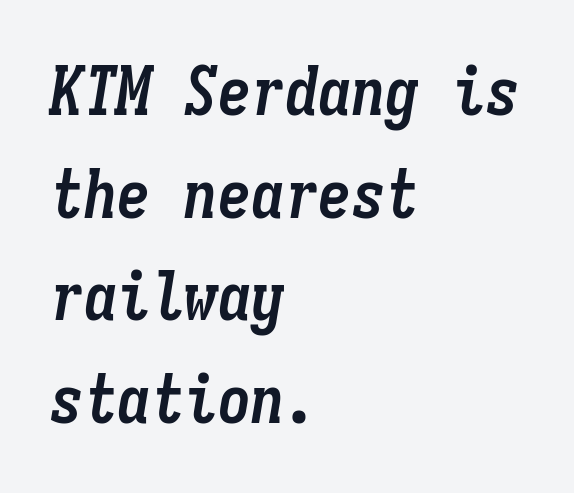
{"italic": "yes", "lean": "right", "slant_degrees": 9, "bold": "yes", "weight": "semibold", "width": "condensed", "stroke_contrast": "low", "x_height": "medium", "monospaced": "yes", "underline": "no", "align": "left", "line_spacing": "normal", "line_spacing_ratio": 1.53, "letter_spacing": "normal", "letter_spacing_em": 0.0, "glyph_px": 67}
